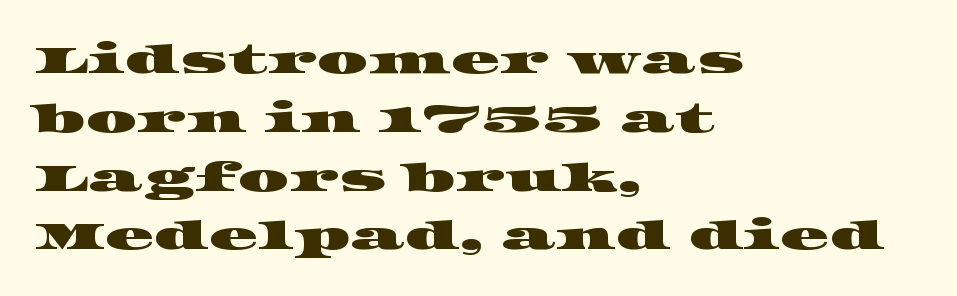
Q: Is the typeface a serif or a sans-serif typeface? A: Serif.
Q: Is the text underlined? A: No.
Q: How is the paragraph aligned? A: Left-aligned.
Q: Is the spacing between letters normal or unusually wide? A: Normal.
Q: Is the spacing between lines tight, normal or loose? A: Normal.
Q: Width (condensed, normal, or wide)? A: Wide.
Q: Stroke contrast? A: High.
Q: x-height? A: Large.
Q: Monospaced? A: No.
